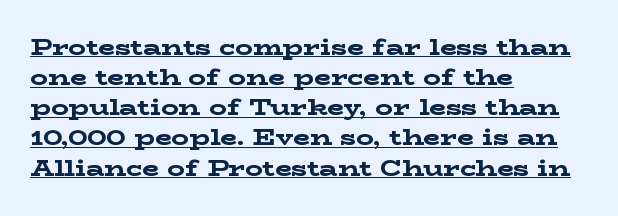
Short and long lines alike share a common starting point at left. This sample uses plain, unmodified letter spacing. How heavy is the stroke? Heavy — this is a bold. Tall strokes in this sample are plumb rather than angled.
